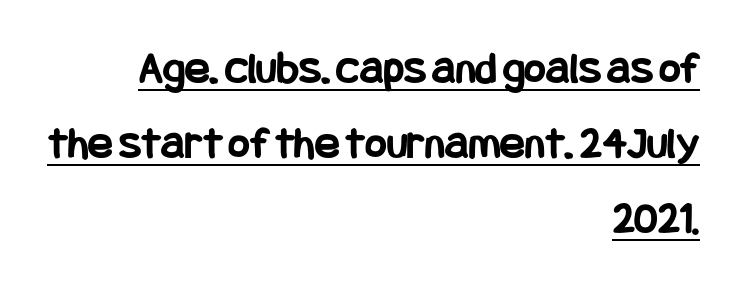
The image shows 46 px bold, condensed sans-serif type, upright; set right-aligned, normal line spacing (1.63x), normal letter spacing, underlined; low stroke contrast and a large x-height.
